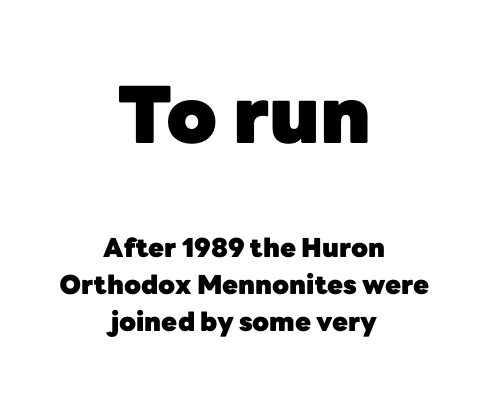
Regular leading. This is the regular roman posture of the typeface. Words appear dense and cohesive because spacing is normal. Think of a printed novel: that variable character pitch is what you see here. To sum up the face: it is a sans, with no serifs.
